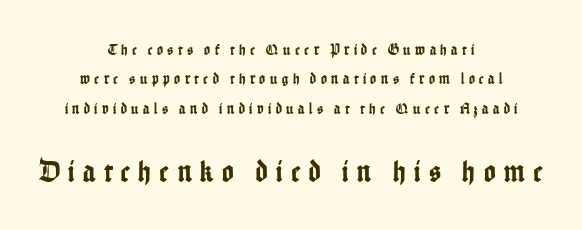
Short and long lines alike share a common midpoint. Which of the two is more prominent by size? The second, at the bottom. The space directly below the letters is spotless. Students, note that the glyphs here are deliberately spaced far apart. Observe the absence of serifs on each vertical stroke in this sample.
